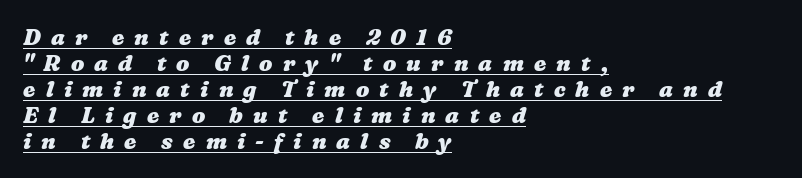
The image shows 22 px bold type; set left-aligned, line spacing 1.18x, unusually wide letter spacing (+0.46 em), underlined.
